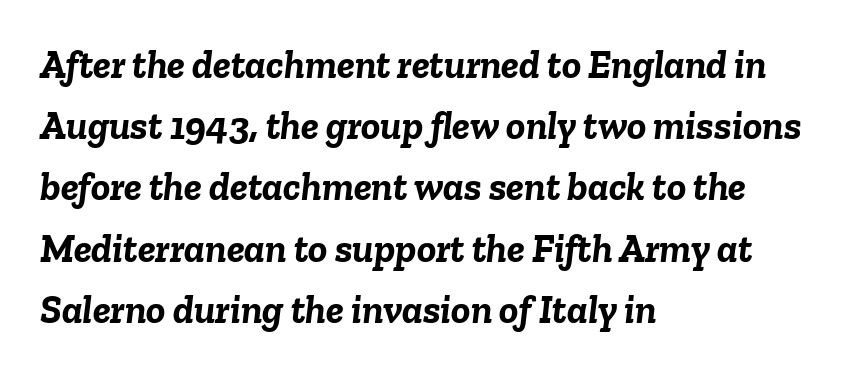
The image shows 40 px semibold type, italic (leaning right); set left-aligned, normal line spacing (1.53x), normal letter spacing, not underlined; low stroke contrast and a medium x-height.
